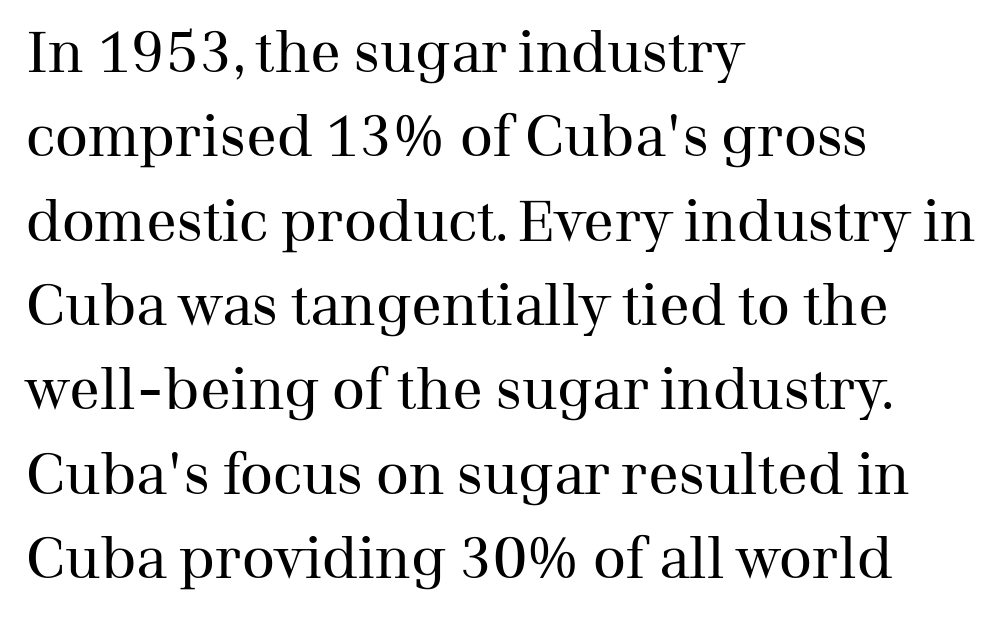
The image shows 57 px regular-weight serif type, upright; set left-aligned, normal line spacing (1.48x), normal letter spacing, not underlined; medium stroke contrast and a medium x-height.
